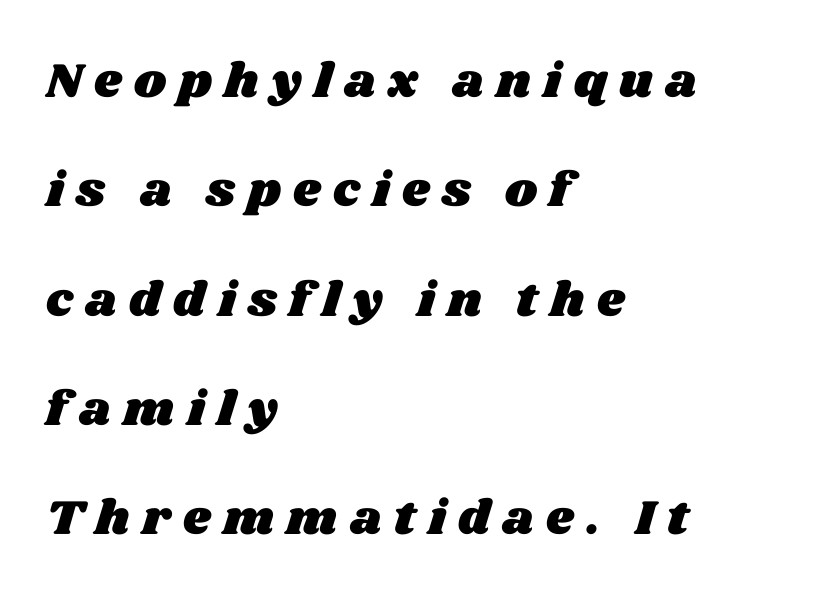
The image shows 49 px wide type; set left-aligned, loose line spacing (2.23x), unusually wide letter spacing (+0.25 em), not underlined; medium stroke contrast and a large x-height.
